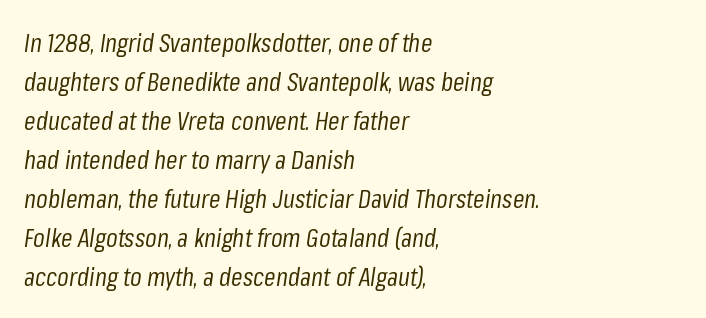
Just letters on the line, the space beneath them empty. The passage shown has conventional tracking throughout. Weight: regular or lighter. The space between consecutive lines is moderate.
